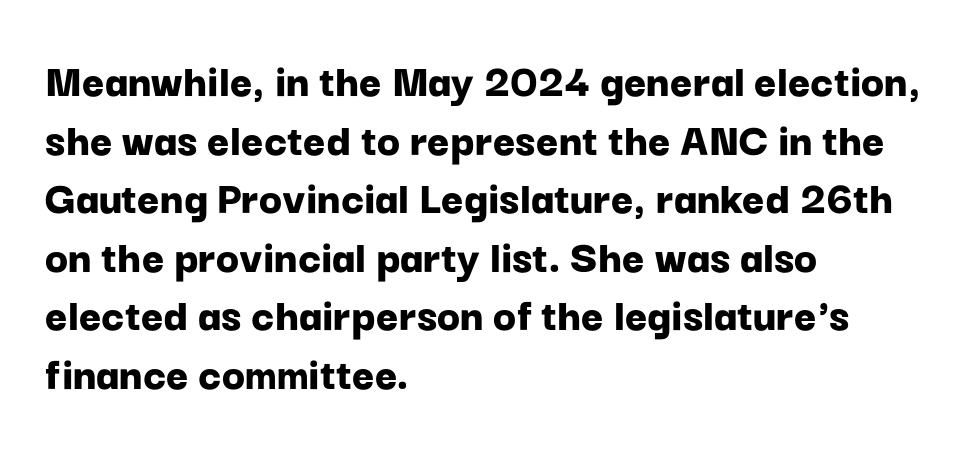
The image shows 48 px bold sans-serif type, upright; set left-aligned, line spacing 1.22x, normal letter spacing, not underlined; low stroke contrast and a medium x-height.
